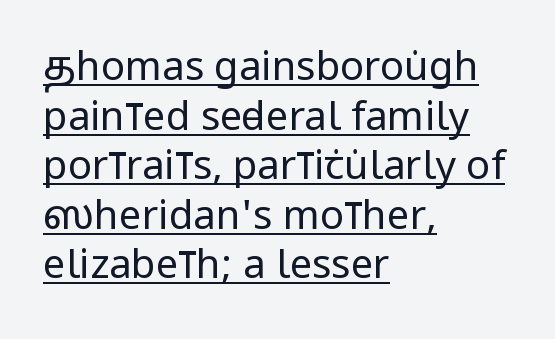
The letters carry no serifs — their stems end cleanly without finishing strokes. Posture: vertical. The face used here is proportionally spaced, like ordinary book or web type. The setting favours the left margin, as ordinary paragraphs usually do. In designer terms, the underline attribute is active on this setting.
